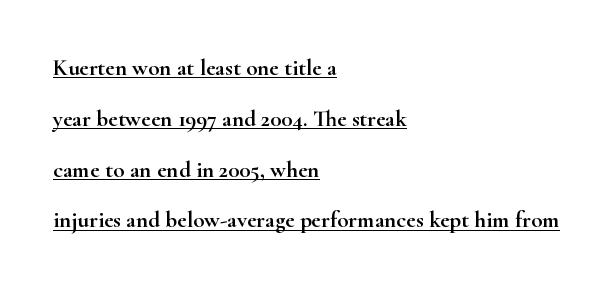
{"italic": "no", "underline": "yes", "align": "left", "line_spacing": "loose", "line_spacing_ratio": 2.21, "letter_spacing": "normal", "letter_spacing_em": 0.0, "glyph_px": 23}
